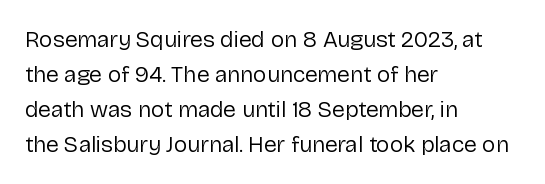
Q: Is the text bold? A: No.
Q: Is the text italic (slanted)? A: No, it is upright.
Q: Is the text underlined? A: No.
Q: How is the paragraph aligned? A: Left-aligned.
Q: Is the spacing between letters normal or unusually wide? A: Normal.
Q: Is the spacing between lines tight, normal or loose? A: Normal.
